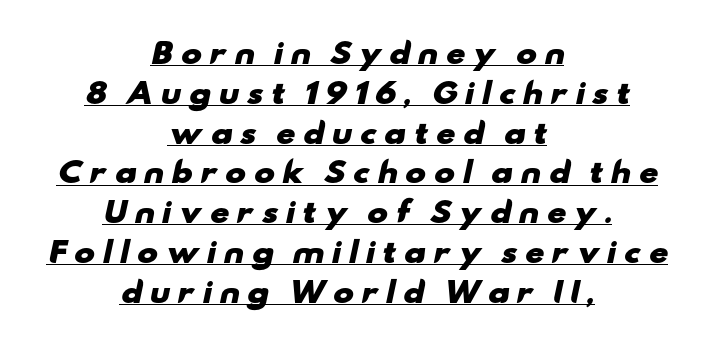
The image shows 28 px heavy, wide sans-serif type; set centered, normal line spacing (1.42x), unusually wide letter spacing (+0.24 em), underlined; low stroke contrast and a small x-height.
